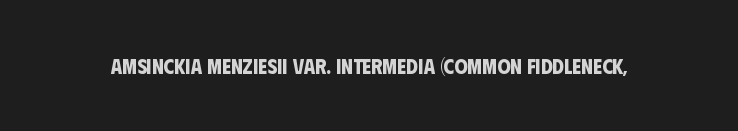
{"bold": "yes", "underline": "no", "letter_spacing": "normal", "letter_spacing_em": 0.0, "glyph_px": 21}
